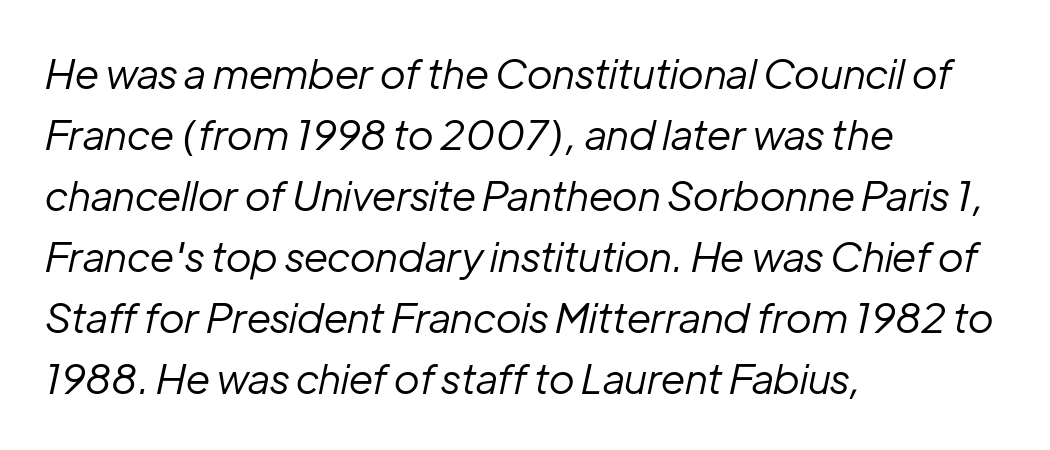
Short note: letters normally spaced. If you drew a ruler down the left edge, every line would touch it. Note the varied advance widths — an 'i' is clearly narrower than an 'm'. The typesetting does not lean heavy: it is not bold. Each new line begins a customary step beneath the previous one.
